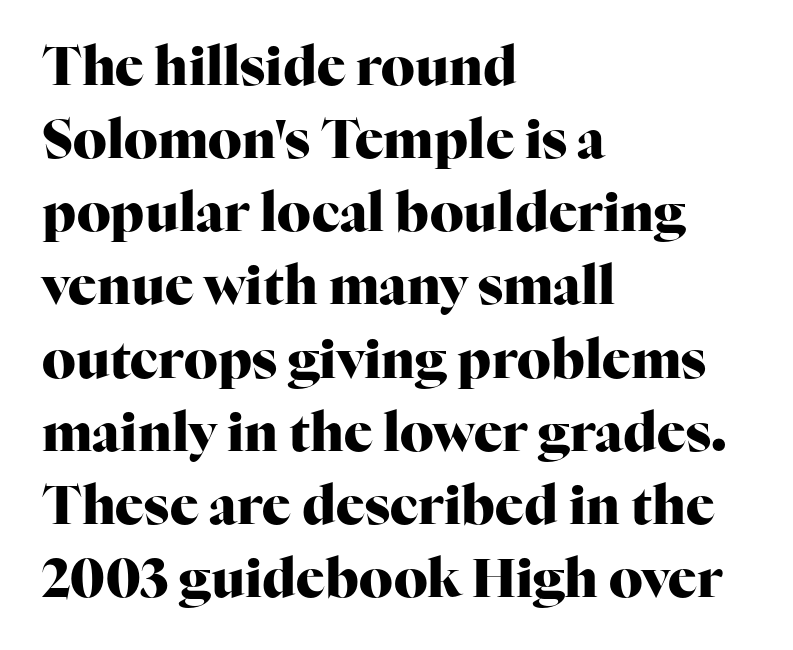
{"serif": "yes", "italic": "no", "bold": "yes", "weight": "heavy", "width": "normal", "stroke_contrast": "high", "x_height": "medium", "monospaced": "no", "underline": "no", "align": "left", "line_spacing": "normal", "line_spacing_ratio": 1.38, "letter_spacing": "normal", "letter_spacing_em": 0.0, "glyph_px": 53}
